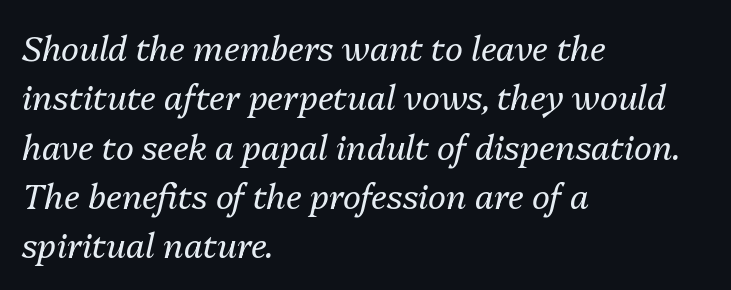
The image shows 34 px regular-weight type, italic (leaning right); set left-aligned, normal line spacing (1.45x), normal letter spacing, not underlined; medium stroke contrast and a medium x-height.
